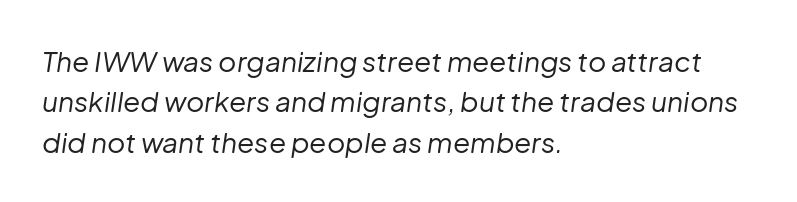
The image shows 28 px regular-weight type, italic (leaning right); set left-aligned, normal line spacing (1.44x), normal letter spacing, not underlined; low stroke contrast and a medium x-height.
